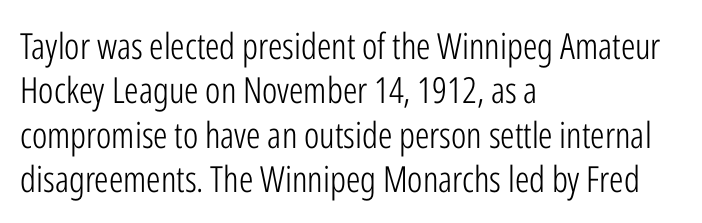
{"serif": "no", "italic": "no", "bold": "no", "weight": "light", "width": "condensed", "stroke_contrast": "low", "x_height": "medium", "monospaced": "no", "underline": "no", "align": "left", "line_spacing_ratio": 1.23, "letter_spacing": "normal", "letter_spacing_em": 0.0, "glyph_px": 36}
